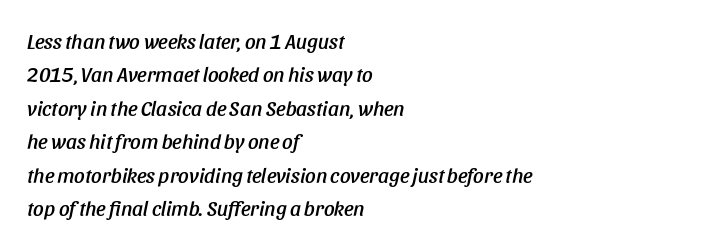
The image shows 21 px text type, italic (leaning right); set left-aligned, normal line spacing (1.59x), normal letter spacing, not underlined.
